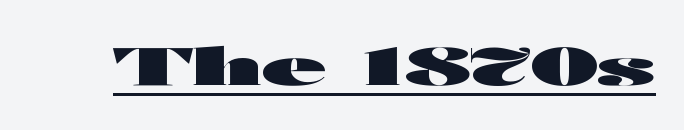
{"serif": "no", "italic": "no", "bold": "yes", "weight": "heavy", "width": "wide", "stroke_contrast": "high", "x_height": "medium", "monospaced": "no", "underline": "yes", "letter_spacing": "normal", "letter_spacing_em": 0.0, "glyph_px": 53}
